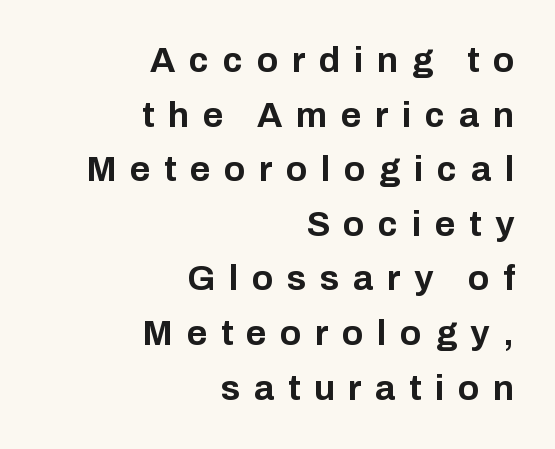
The image shows 35 px bold sans-serif type, upright; set right-aligned, normal line spacing (1.56x), unusually wide letter spacing (+0.39 em), not underlined; low stroke contrast and a medium x-height.
